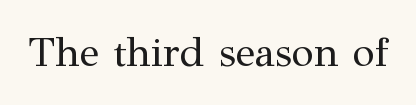
The image shows 41 px regular-weight serif type, upright; set normal letter spacing, not underlined; medium stroke contrast and a medium x-height.
